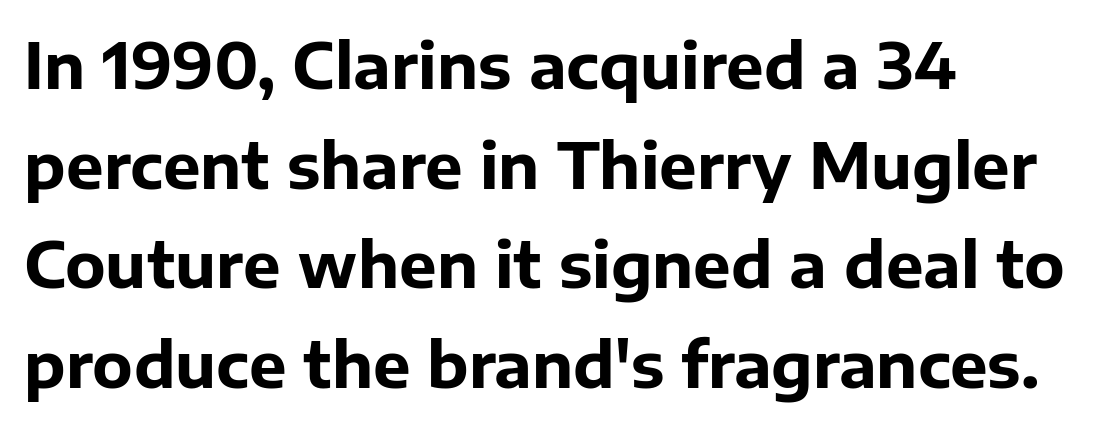
The image shows 63 px bold sans-serif type, upright; set left-aligned, normal line spacing (1.58x), normal letter spacing, not underlined; low stroke contrast and a medium x-height.
